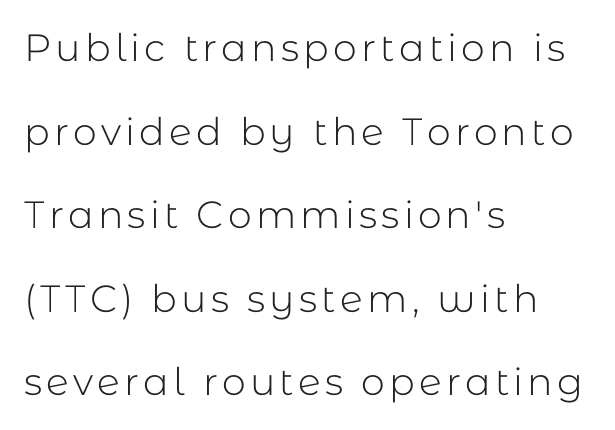
Q: Is the text bold? A: No.
Q: Is the text italic (slanted)? A: No, it is upright.
Q: Is the typeface a serif or a sans-serif typeface? A: Sans-serif.
Q: Is the text underlined? A: No.
Q: How is the paragraph aligned? A: Left-aligned.
Q: Is the spacing between lines tight, normal or loose? A: Loose.
Q: Width (condensed, normal, or wide)? A: Normal.
Q: Stroke contrast? A: Low.
Q: x-height? A: Medium.
Q: Monospaced? A: No.
